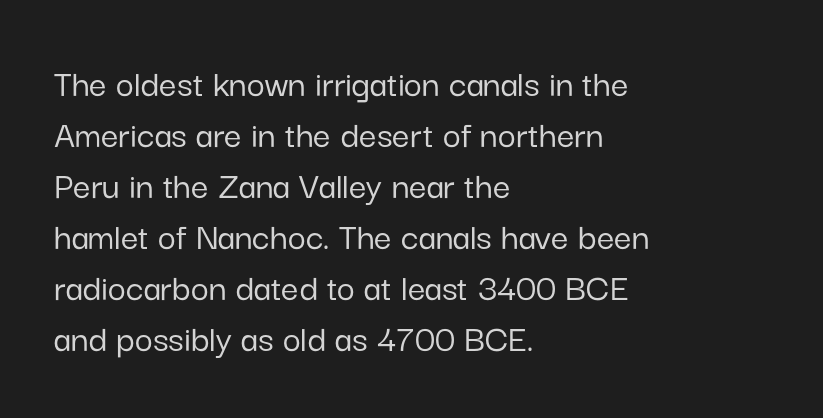
The image shows 39 px sans-serif type, upright; set left-aligned, normal line spacing (1.31x), normal letter spacing, not underlined; low stroke contrast and a medium x-height.
